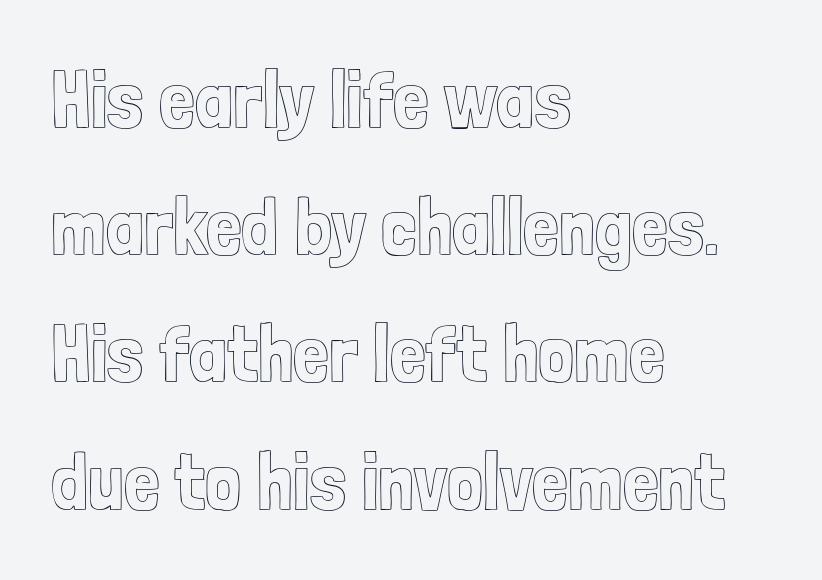
{"italic": "no", "width": "condensed", "x_height": "medium", "monospaced": "no", "underline": "no", "align": "left", "line_spacing": "normal", "line_spacing_ratio": 1.59, "letter_spacing": "normal", "letter_spacing_em": 0.0, "glyph_px": 80}
